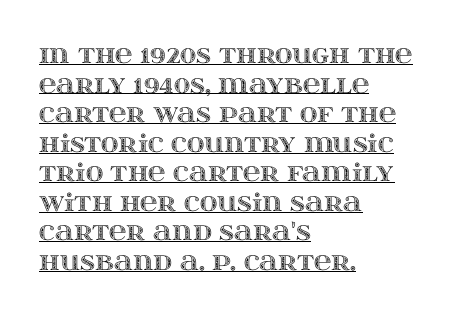
The image shows 24 px text type, upright; set left-aligned, line spacing 1.23x, normal letter spacing, underlined.
